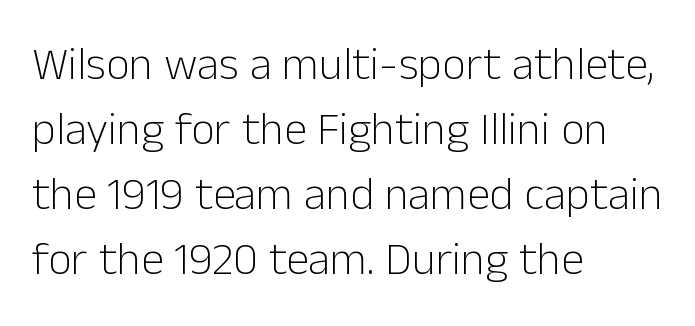
{"serif": "no", "italic": "no", "bold": "no", "weight": "light", "width": "normal", "stroke_contrast": "low", "x_height": "medium", "monospaced": "no", "underline": "no", "align": "left", "line_spacing": "normal", "line_spacing_ratio": 1.41, "letter_spacing": "normal", "letter_spacing_em": 0.0, "glyph_px": 46}
